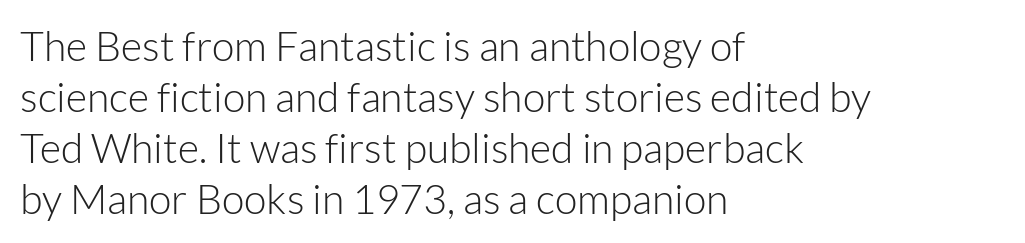
The image shows 41 px light sans-serif type, upright; set left-aligned, line spacing 1.24x, normal letter spacing, not underlined; low stroke contrast and a medium x-height.
